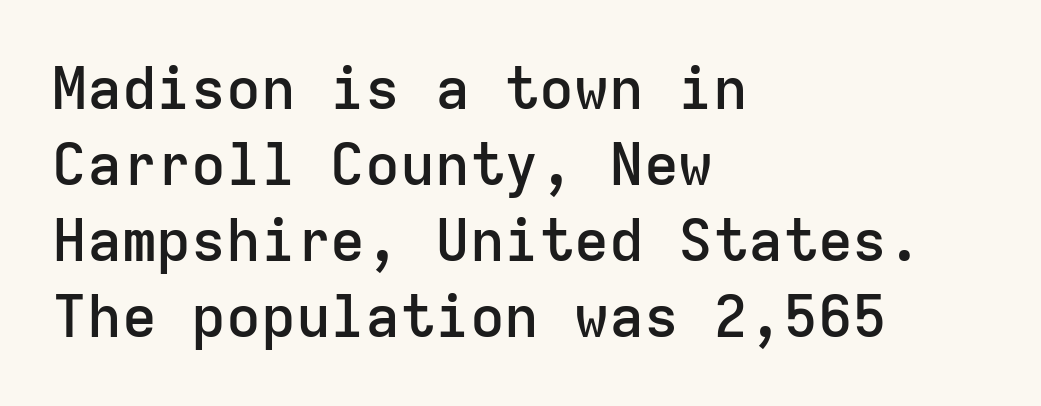
The image shows 58 px semibold sans-serif type, upright, monospaced; set left-aligned, normal line spacing (1.31x), normal letter spacing, not underlined; low stroke contrast and a medium x-height.
